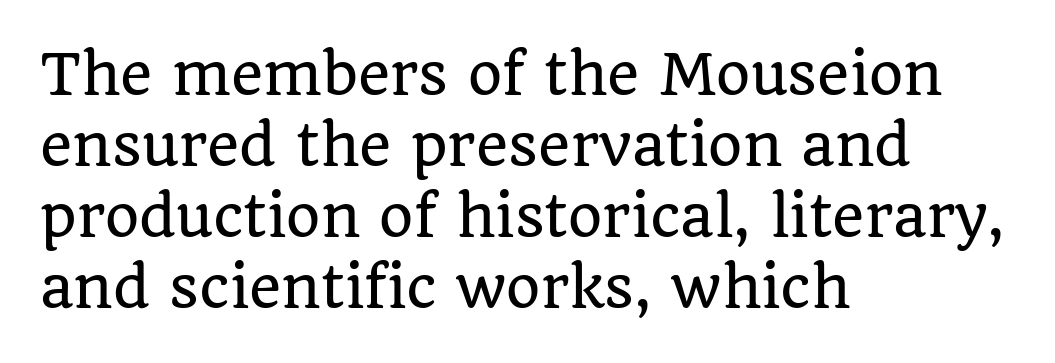
Q: Is the text italic (slanted)? A: No, it is upright.
Q: Is the typeface a serif or a sans-serif typeface? A: Serif.
Q: Is the text underlined? A: No.
Q: How is the paragraph aligned? A: Left-aligned.
Q: Is the spacing between letters normal or unusually wide? A: Normal.
Q: Is the spacing between lines tight, normal or loose? A: Normal.
Q: Width (condensed, normal, or wide)? A: Normal.
Q: Stroke contrast? A: Low.
Q: x-height? A: Large.
Q: Monospaced? A: No.
